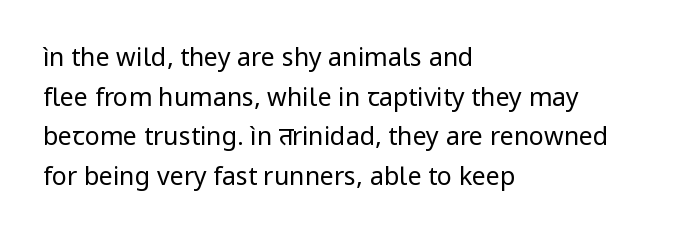
Q: Is the text bold? A: No.
Q: Is the text italic (slanted)? A: No, it is upright.
Q: Is the text underlined? A: No.
Q: How is the paragraph aligned? A: Left-aligned.
Q: Is the spacing between letters normal or unusually wide? A: Normal.
Q: Is the spacing between lines tight, normal or loose? A: Normal.
